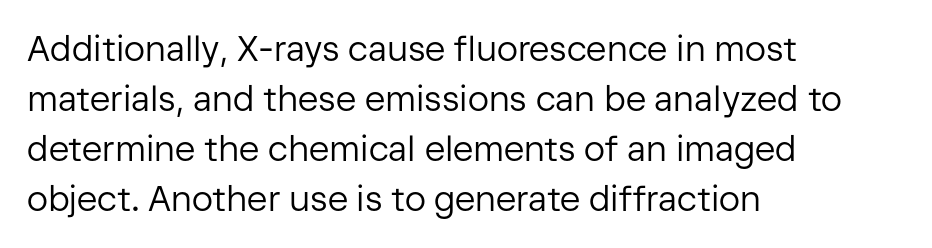
Q: Is the text bold? A: No.
Q: Is the text italic (slanted)? A: No, it is upright.
Q: Is the typeface a serif or a sans-serif typeface? A: Sans-serif.
Q: Is the text underlined? A: No.
Q: How is the paragraph aligned? A: Left-aligned.
Q: Is the spacing between letters normal or unusually wide? A: Normal.
Q: Is the spacing between lines tight, normal or loose? A: Normal.
Q: Width (condensed, normal, or wide)? A: Normal.
Q: Stroke contrast? A: Low.
Q: x-height? A: Medium.
Q: Monospaced? A: No.
